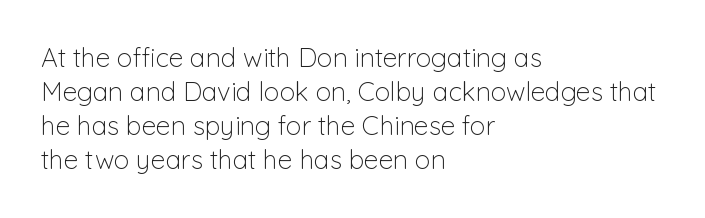
Q: Is the text bold? A: No.
Q: Is the text italic (slanted)? A: No, it is upright.
Q: Is the text underlined? A: No.
Q: How is the paragraph aligned? A: Left-aligned.
Q: Is the spacing between letters normal or unusually wide? A: Normal.
Q: Is the spacing between lines tight, normal or loose? A: Normal.
